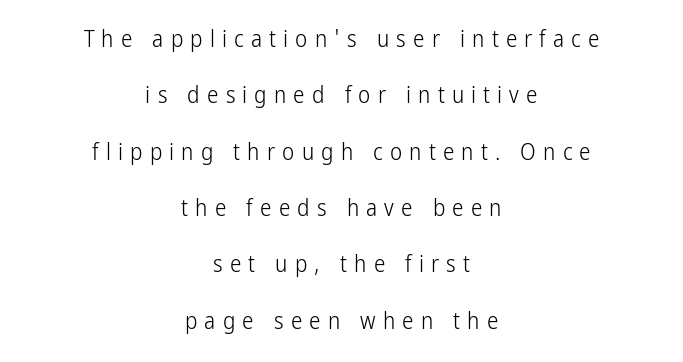
The image shows 23 px text type, upright; set centered, loose line spacing (2.45x), unusually wide letter spacing (+0.31 em), not underlined.
